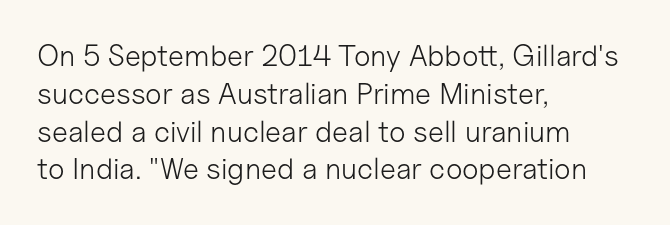
The foot of each line stays bare and open. Stroke thickness stays within the range of a standard reading face or lighter. Does the leading feel generous? No, just average. Here the designer chose a conventional face with non-uniform glyph widths.
